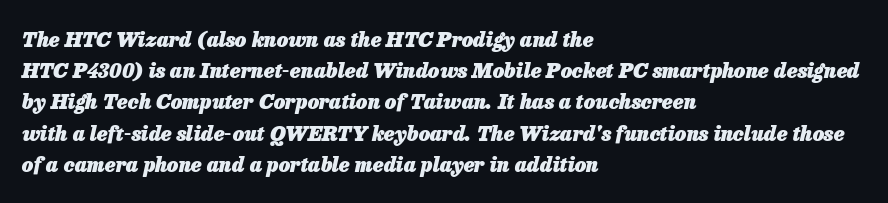
{"italic": "yes", "lean": "right", "slant_degrees": 13, "bold": "yes", "underline": "no", "align": "left", "line_spacing": "normal", "line_spacing_ratio": 1.56, "letter_spacing": "normal", "letter_spacing_em": 0.0, "glyph_px": 20}
